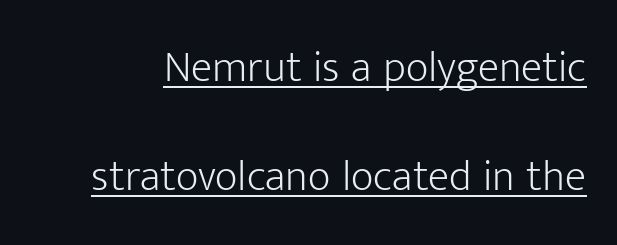
{"serif": "no", "italic": "no", "bold": "no", "weight": "light", "width": "normal", "stroke_contrast": "low", "x_height": "medium", "monospaced": "no", "underline": "yes", "line_spacing": "loose", "line_spacing_ratio": 2.47, "letter_spacing": "normal", "letter_spacing_em": 0.0, "glyph_px": 44}
